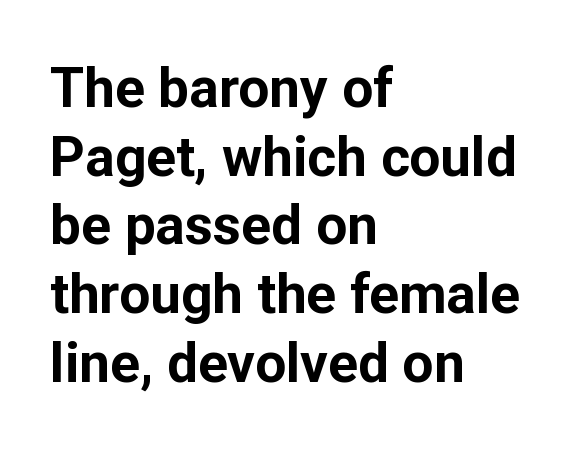
Q: Is the text bold? A: Yes.
Q: Is the text italic (slanted)? A: No, it is upright.
Q: Is the typeface a serif or a sans-serif typeface? A: Sans-serif.
Q: Is the text underlined? A: No.
Q: How is the paragraph aligned? A: Left-aligned.
Q: Is the spacing between letters normal or unusually wide? A: Normal.
Q: Is the spacing between lines tight, normal or loose? A: Normal.
Q: Width (condensed, normal, or wide)? A: Normal.
Q: Stroke contrast? A: Low.
Q: x-height? A: Medium.
Q: Monospaced? A: No.
